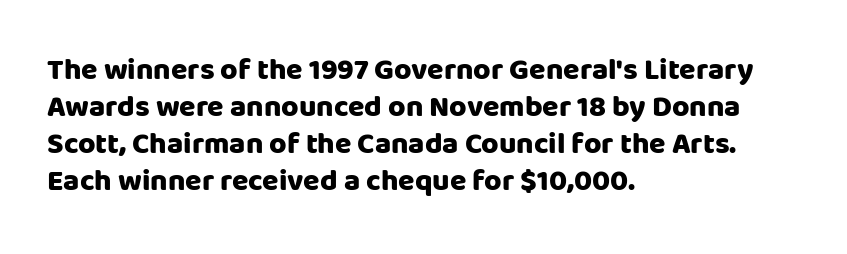
The font family rendered here belongs to the sans-serif group. Rendered with straight, roman letterforms. Each letter keeps its own natural width here, so spacing adapts to shape. The passage is arranged the way most books set body copy — flush left. Nothing unusual about the tracking: characters are spaced as the font intends. Weight: bold.
